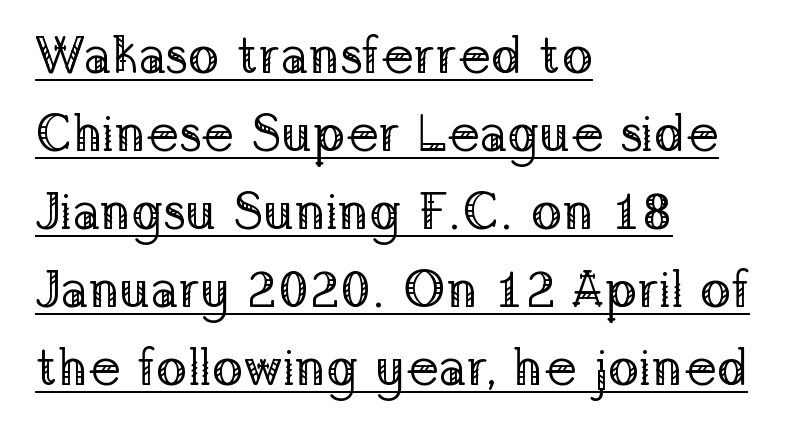
The characters display serif detailing at their extremities. In designer terms, the underline attribute is active on this setting. Stroke thickness stays within the range of a standard reading face or lighter. Think of a printed novel: that variable character pitch is what you see here. Characters remain perfectly vertical along every line.
